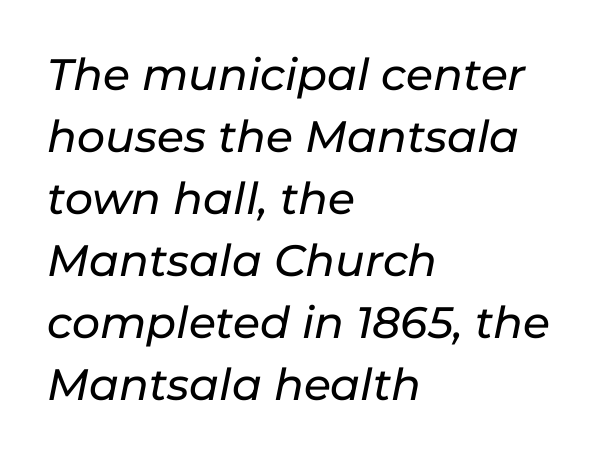
The image shows 44 px text type, italic (leaning right); set left-aligned, normal line spacing (1.41x), normal letter spacing, not underlined; low stroke contrast and a medium x-height.
